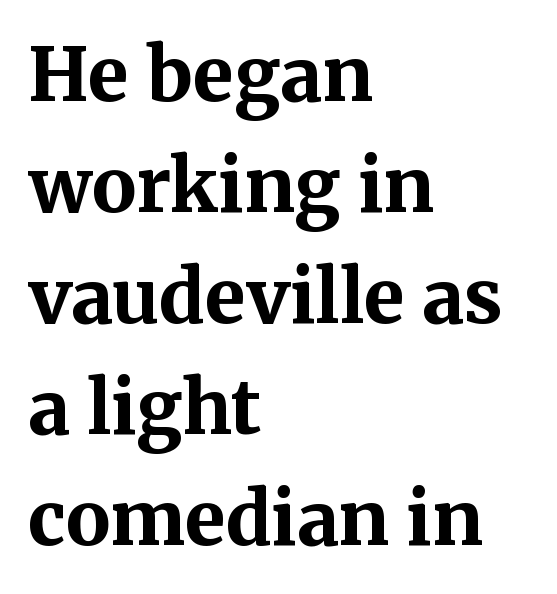
{"serif": "yes", "italic": "no", "bold": "yes", "weight": "bold", "width": "normal", "stroke_contrast": "medium", "x_height": "medium", "monospaced": "no", "underline": "no", "align": "left", "line_spacing": "normal", "line_spacing_ratio": 1.5, "letter_spacing": "normal", "letter_spacing_em": 0.0, "glyph_px": 74}
